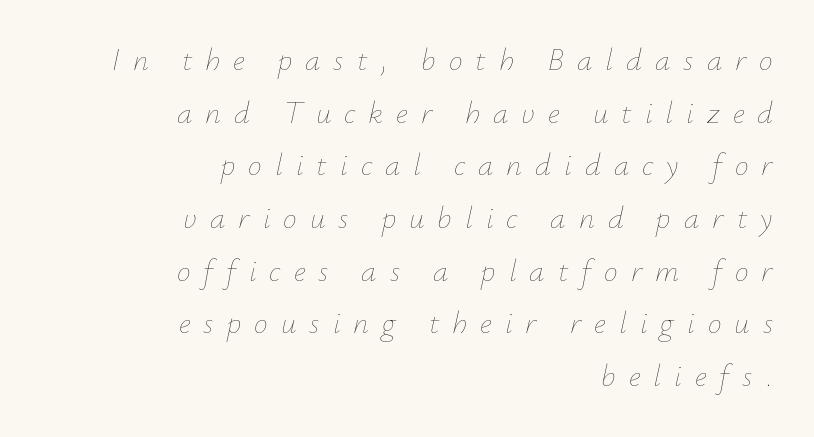
The gaps between neighbouring characters are conspicuously large. The rag falls on the left side of this text block. The weight would be labelled regular, book, light, or lighter still. Unmarked baselines from the first word to the last. Notice how descenders clear the ascenders below comfortably — that's standard leading.
